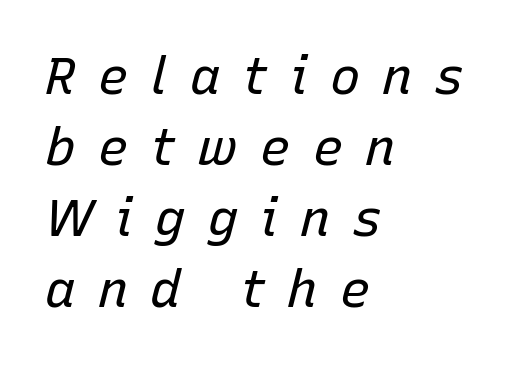
Q: Is the text bold? A: No.
Q: Is the text italic (slanted)? A: Yes, it leans right by about 15 degrees.
Q: Is the text underlined? A: No.
Q: How is the paragraph aligned? A: Left-aligned.
Q: Is the spacing between letters normal or unusually wide? A: Unusually wide.
Q: Is the spacing between lines tight, normal or loose? A: Normal.
Q: Width (condensed, normal, or wide)? A: Normal.
Q: Stroke contrast? A: Low.
Q: x-height? A: Medium.
Q: Monospaced? A: No.
